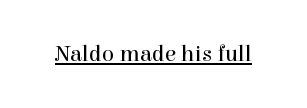
Students, observe the line beneath the letters — that is underlining. You can tell it's not italic because the verticals are truly vertical. Stems here are at most as thick as an everyday book face. Between one letter and the next there's only the usual sliver of space.
